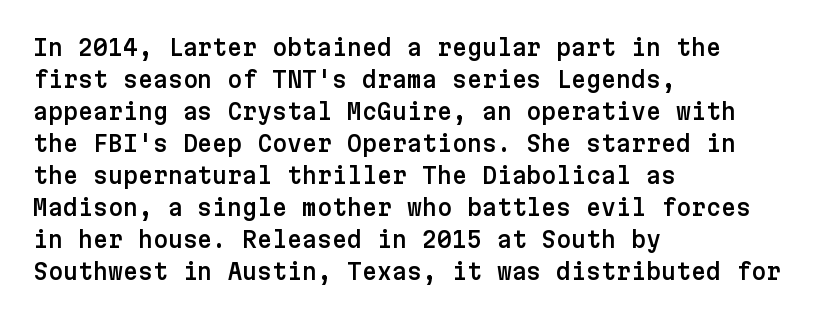
The image shows 23 px text type, upright; set left-aligned, normal line spacing (1.39x), normal letter spacing, not underlined.
